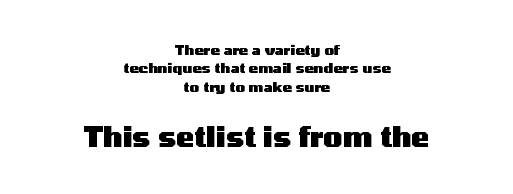
{"serif": "no", "italic": "no", "bold": "yes", "weight": "heavy", "width": "wide", "stroke_contrast": "medium", "x_height": "medium", "monospaced": "no", "underline": "no", "align": "center", "line_spacing": "normal", "line_spacing_ratio": 1.32, "letter_spacing": "normal", "letter_spacing_em": 0.0, "larger_block": "second", "size_ratio": 2.0, "glyph_px": 28}
